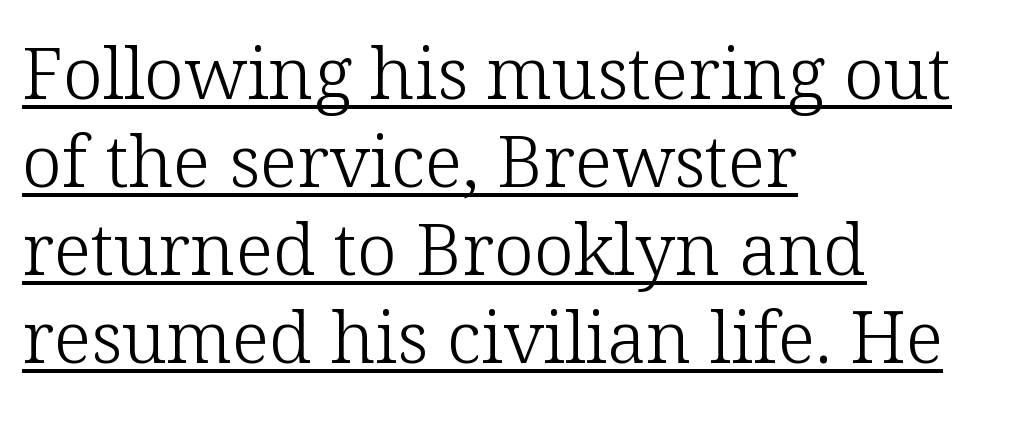
Q: Is the text bold? A: No.
Q: Is the text italic (slanted)? A: No, it is upright.
Q: Is the typeface a serif or a sans-serif typeface? A: Serif.
Q: Is the text underlined? A: Yes.
Q: How is the paragraph aligned? A: Left-aligned.
Q: Is the spacing between letters normal or unusually wide? A: Normal.
Q: Width (condensed, normal, or wide)? A: Normal.
Q: Stroke contrast? A: Low.
Q: x-height? A: Medium.
Q: Monospaced? A: No.
